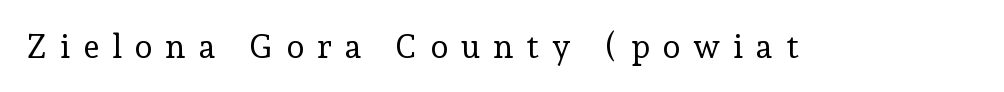
The image shows 33 px regular-weight serif type, upright; set unusually wide letter spacing (+0.39 em), not underlined; low stroke contrast and a medium x-height.
